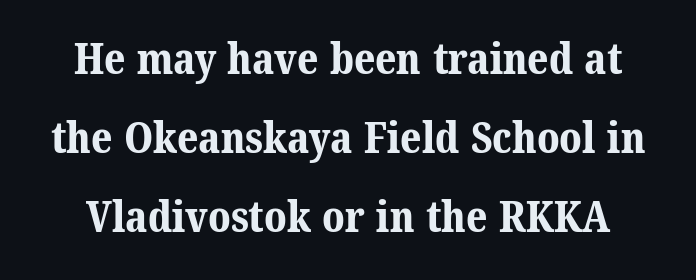
Stroke terminals: seriffed. In terms of letterspacing, this is plain default setting. On the weight axis this lands at bold, roughly 700. Beneath every word, the page is bare. Spacing verdict: proportional, widths tailored to each character.
